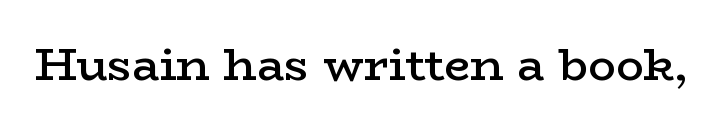
Q: Is the text bold? A: Semi-bold.
Q: Is the text italic (slanted)? A: No, it is upright.
Q: Is the typeface a serif or a sans-serif typeface? A: Serif.
Q: Is the text underlined? A: No.
Q: Is the spacing between letters normal or unusually wide? A: Normal.
Q: Width (condensed, normal, or wide)? A: Wide.
Q: Stroke contrast? A: Low.
Q: x-height? A: Medium.
Q: Monospaced? A: No.
